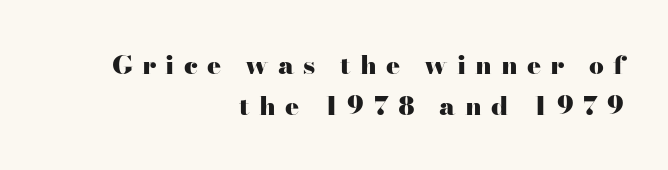
Q: Is the text bold? A: Yes.
Q: Is the text italic (slanted)? A: No, it is upright.
Q: Is the text underlined? A: No.
Q: How is the paragraph aligned? A: Right-aligned.
Q: Is the spacing between letters normal or unusually wide? A: Unusually wide.
Q: Is the spacing between lines tight, normal or loose? A: Normal.
